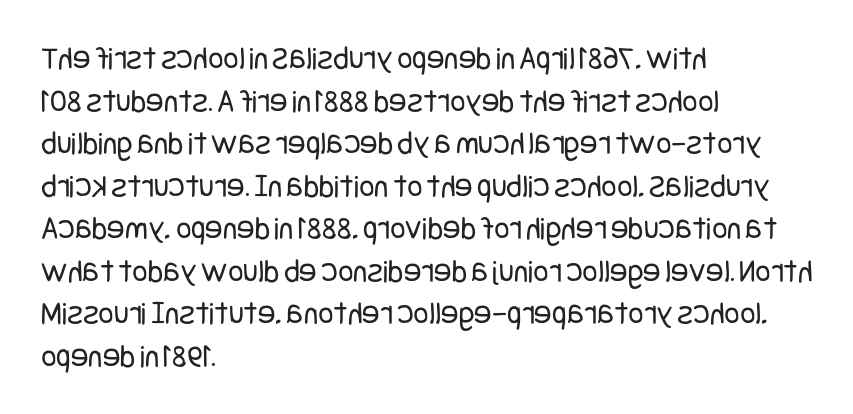
Q: Is the text bold? A: No.
Q: Is the text italic (slanted)? A: No, it is upright.
Q: Is the typeface a serif or a sans-serif typeface? A: Sans-serif.
Q: Is the text underlined? A: No.
Q: How is the paragraph aligned? A: Left-aligned.
Q: Is the spacing between letters normal or unusually wide? A: Normal.
Q: Is the spacing between lines tight, normal or loose? A: Normal.
Q: Width (condensed, normal, or wide)? A: Condensed.
Q: Stroke contrast? A: Low.
Q: x-height? A: Large.
